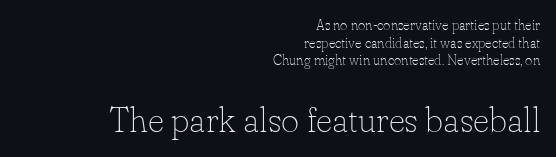
{"serif": "yes", "italic": "no", "bold": "no", "weight": "thin", "width": "normal", "stroke_contrast": "low", "x_height": "small", "monospaced": "no", "underline": "no", "align": "right", "line_spacing": "normal", "line_spacing_ratio": 1.26, "letter_spacing": "normal", "letter_spacing_em": 0.0, "larger_block": "second", "size_ratio": 2.5, "glyph_px": 35}
